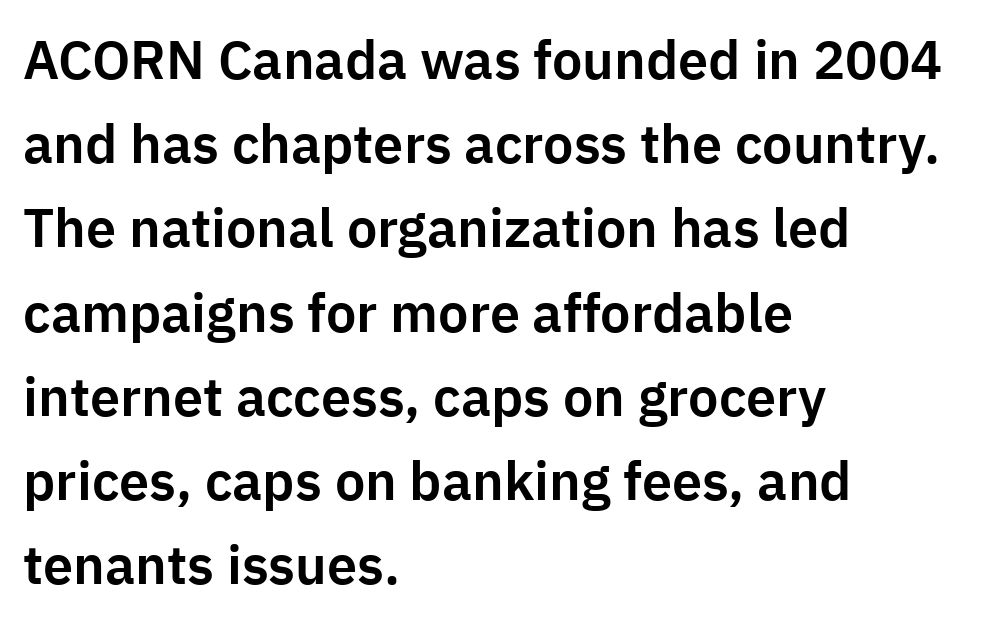
The image shows 54 px sans-serif type, upright; set left-aligned, normal line spacing (1.56x), normal letter spacing, not underlined; low stroke contrast and a medium x-height.
